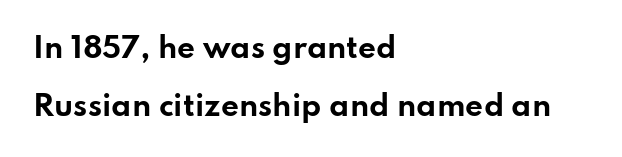
Q: Is the text bold? A: Yes.
Q: Is the text italic (slanted)? A: No, it is upright.
Q: Is the typeface a serif or a sans-serif typeface? A: Sans-serif.
Q: Is the text underlined? A: No.
Q: How is the paragraph aligned? A: Left-aligned.
Q: Is the spacing between letters normal or unusually wide? A: Normal.
Q: Is the spacing between lines tight, normal or loose? A: Loose.
Q: Width (condensed, normal, or wide)? A: Wide.
Q: Stroke contrast? A: Low.
Q: x-height? A: Small.
Q: Monospaced? A: No.
